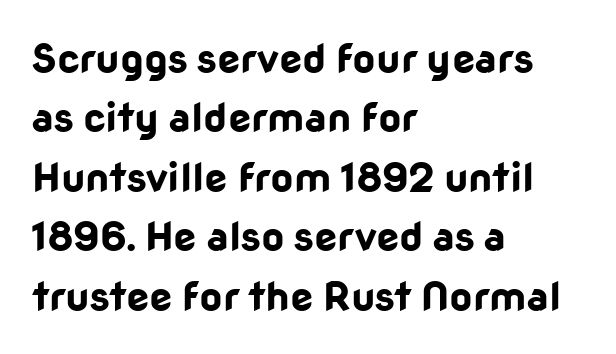
Notice how descenders clear the ascenders below comfortably — that's standard leading. The letters stand straight up with perfectly vertical stems. This is heavy type, rendered in bold. A typesetter would call this proportional, since set widths differ per character. The foot of each line stays bare and open.
